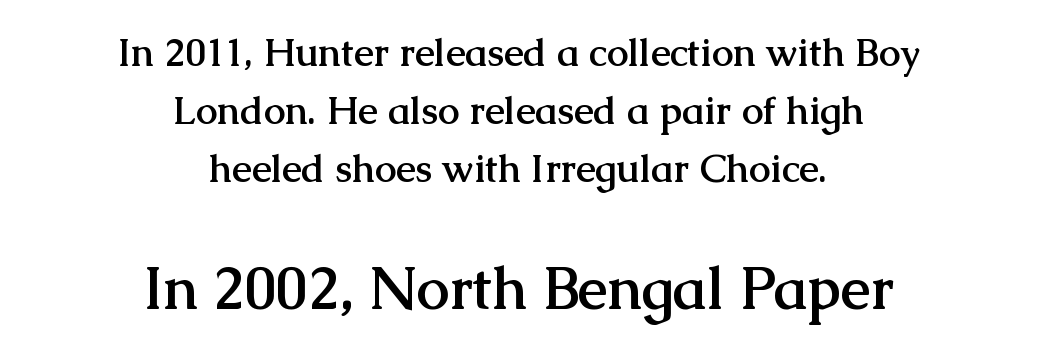
{"serif": "yes", "italic": "no", "bold": "yes", "weight": "semibold", "width": "normal", "stroke_contrast": "medium", "x_height": "medium", "monospaced": "no", "underline": "no", "align": "center", "line_spacing": "normal", "line_spacing_ratio": 1.49, "letter_spacing": "normal", "letter_spacing_em": 0.0, "larger_block": "second", "size_ratio": 1.51, "glyph_px": 59}
